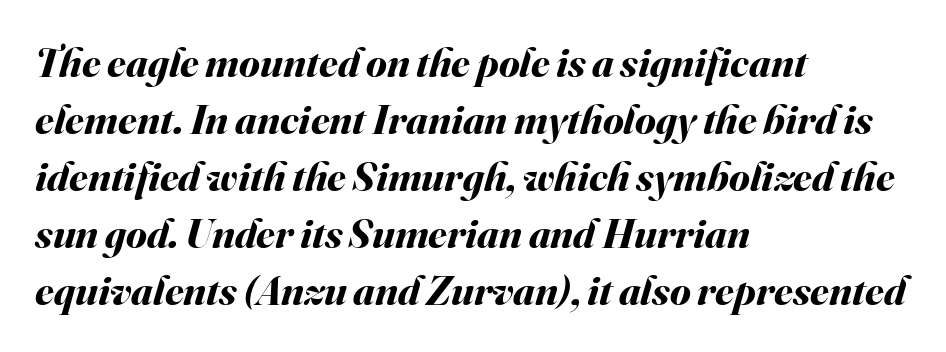
{"italic": "yes", "lean": "right", "slant_degrees": 16, "bold": "yes", "weight": "bold", "width": "normal", "stroke_contrast": "medium", "x_height": "small", "monospaced": "no", "underline": "no", "align": "left", "line_spacing": "normal", "line_spacing_ratio": 1.36, "letter_spacing": "normal", "letter_spacing_em": 0.0, "glyph_px": 42}
